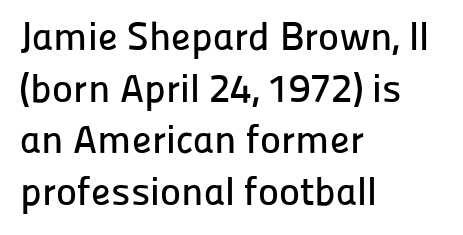
{"serif": "no", "italic": "no", "width": "normal", "stroke_contrast": "low", "x_height": "medium", "monospaced": "no", "underline": "no", "align": "left", "line_spacing": "normal", "line_spacing_ratio": 1.29, "letter_spacing": "normal", "letter_spacing_em": 0.0, "glyph_px": 40}
